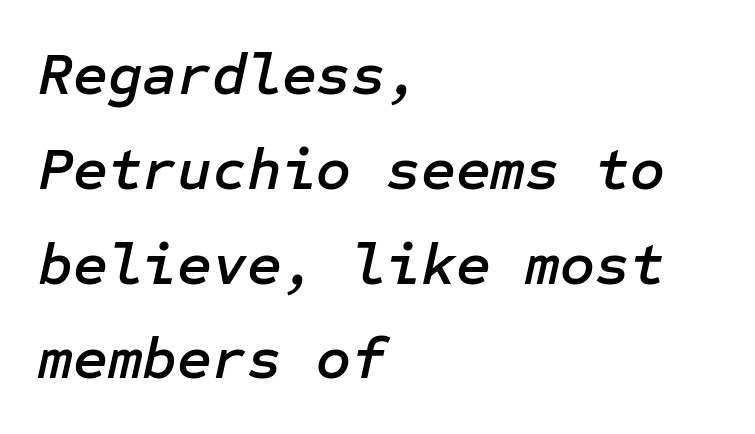
Q: Is the text italic (slanted)? A: Yes, it leans right by about 12 degrees.
Q: Is the text underlined? A: No.
Q: How is the paragraph aligned? A: Left-aligned.
Q: Is the spacing between letters normal or unusually wide? A: Normal.
Q: Is the spacing between lines tight, normal or loose? A: Normal.
Q: Width (condensed, normal, or wide)? A: Normal.
Q: Stroke contrast? A: Low.
Q: x-height? A: Medium.
